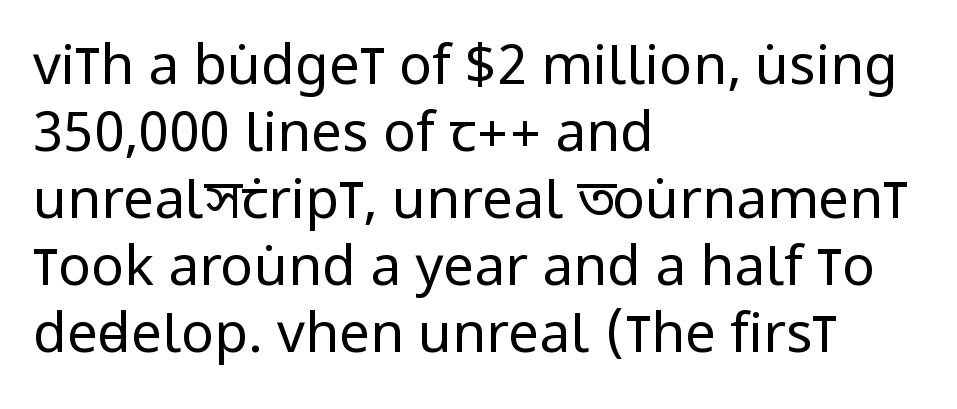
The image shows 55 px regular-weight, condensed sans-serif type, upright; set left-aligned, line spacing 1.22x, normal letter spacing, not underlined; low stroke contrast and a large x-height.
